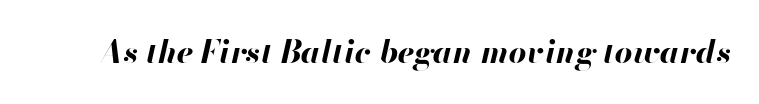
The image shows 31 px bold type, italic (leaning right); set normal letter spacing, not underlined; high stroke contrast and a small x-height.
